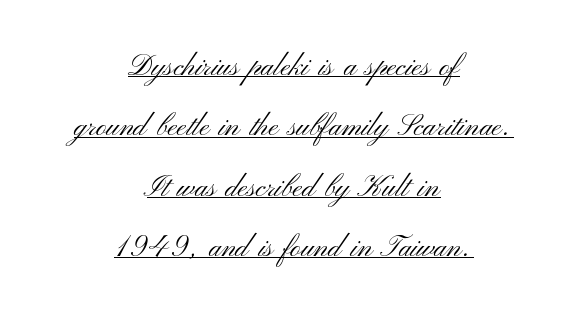
Q: Is the text bold? A: No.
Q: Is the text italic (slanted)? A: Yes.
Q: Is the typeface a serif or a sans-serif typeface? A: Sans-serif.
Q: Is the text underlined? A: Yes.
Q: How is the paragraph aligned? A: Centered.
Q: Is the spacing between letters normal or unusually wide? A: Normal.
Q: Is the spacing between lines tight, normal or loose? A: Loose.
Q: Width (condensed, normal, or wide)? A: Wide.
Q: Stroke contrast? A: Medium.
Q: x-height? A: Small.
Q: Monospaced? A: No.
